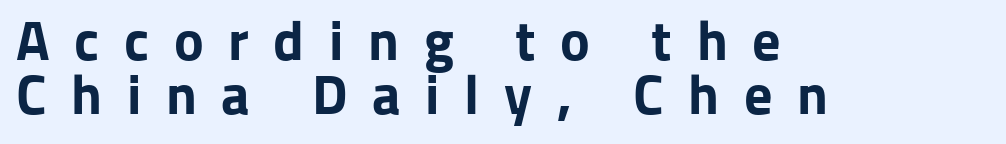
The image shows 56 px bold sans-serif type, upright; set left-aligned, tight line spacing (0.97x), unusually wide letter spacing (+0.44 em), not underlined; low stroke contrast and a medium x-height.
